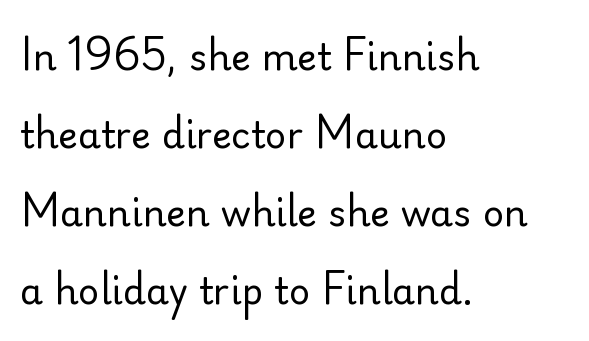
I'd call this a sans setting — the letters go barefoot. How would I describe the line gaps? Wide and relaxed. No extra ink here — the face is not bold. There is no visible air inserted between adjacent glyphs. Layout note: lines flush left. Plain, unruled lines of type.
